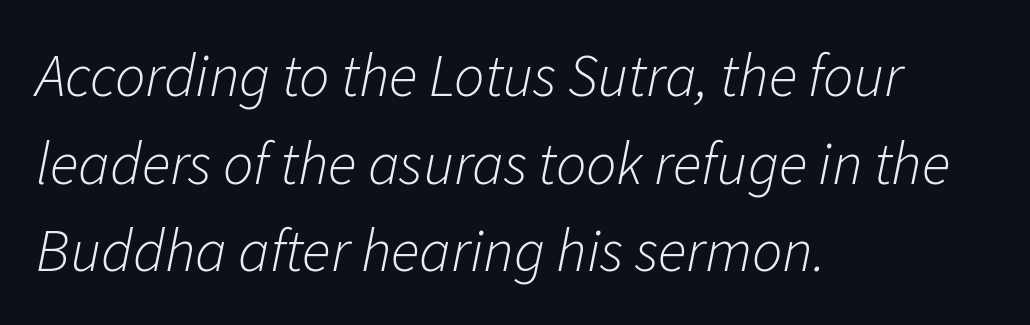
The image shows 60 px light type, italic (leaning right); set left-aligned, normal line spacing (1.46x), normal letter spacing, not underlined; low stroke contrast and a medium x-height.
